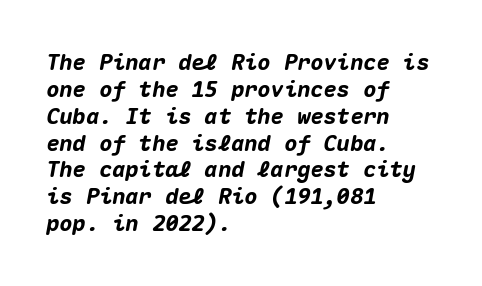
{"italic": "yes", "lean": "right", "slant_degrees": 10, "bold": "yes", "underline": "no", "align": "left", "line_spacing_ratio": 1.22, "letter_spacing": "normal", "letter_spacing_em": 0.0, "glyph_px": 22}
